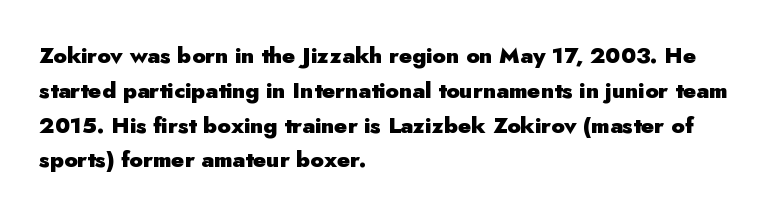
{"italic": "no", "bold": "yes", "underline": "no", "align": "left", "line_spacing": "normal", "line_spacing_ratio": 1.58, "letter_spacing": "normal", "letter_spacing_em": 0.0, "glyph_px": 22}
